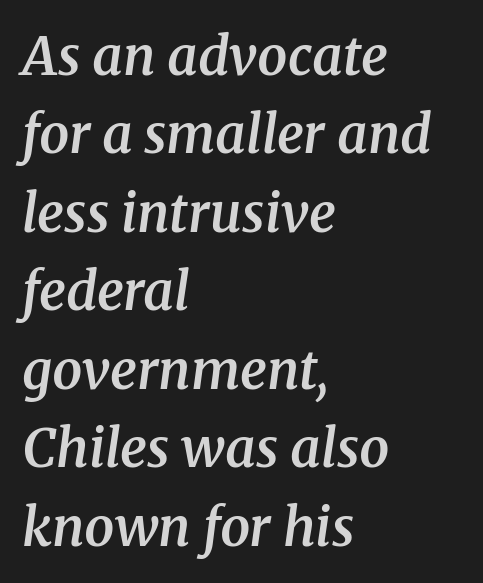
{"serif": "yes", "italic": "yes", "lean": "right", "slant_degrees": 8, "bold": "semi", "weight": "semibold", "width": "normal", "stroke_contrast": "medium", "x_height": "medium", "monospaced": "no", "underline": "no", "align": "left", "line_spacing": "normal", "line_spacing_ratio": 1.48, "letter_spacing": "normal", "letter_spacing_em": 0.0, "glyph_px": 53}
